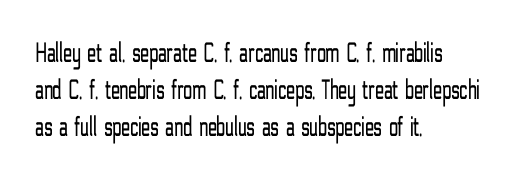
Characters remain perfectly vertical along every line. Think standard paragraph weight, or any step lighter than that. Letters rest on an invisible, unmarked baseline. The face used here is a sans, in the tradition of grotesques and geometrics.
